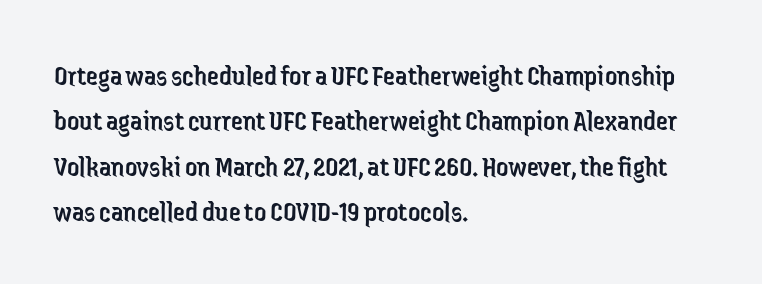
The image shows 30 px regular-weight, condensed sans-serif type, upright; set left-aligned, normal line spacing (1.51x), normal letter spacing, not underlined; low stroke contrast and a medium x-height.
